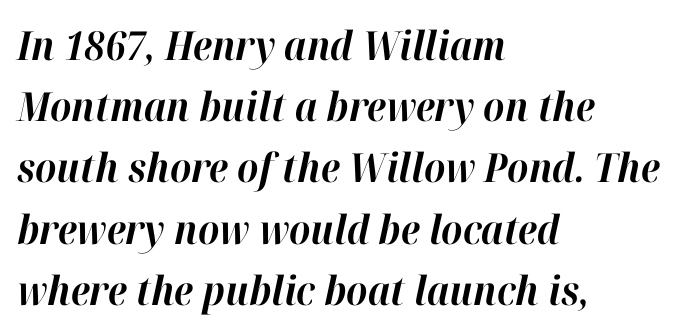
Each letter keeps its own natural width here, so spacing adapts to shape. Baseline-to-baseline distance is the conventional proportion of letter height. This rendering features lettering with no underline. Characters are canted at an angle relative to the baseline's perpendicular. The sample has been set heavy, in full bold.
